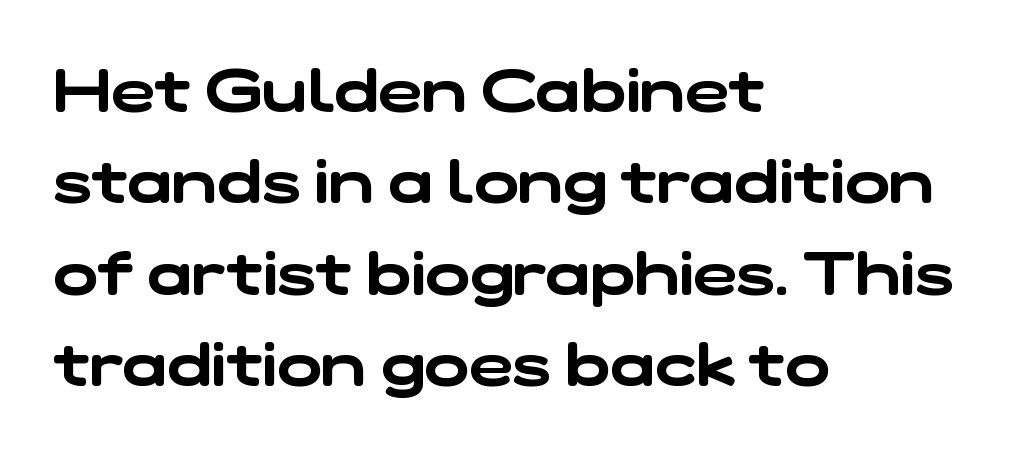
The string is rendered with underlining switched off. In terms of letterspacing, this is plain default setting. The passage is arranged the way most books set body copy — flush left. Font category for this specimen: sans-serif. The rendering uses natural spacing where letterforms have individual widths.
